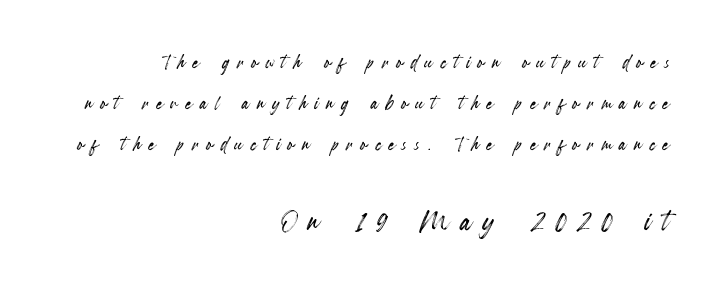
The image shows 38 px condensed type; set right-aligned, normal line spacing (1.64x), unusually wide letter spacing (+0.31 em), not underlined; the second (bottom) block is 1.52x larger; a small x-height.
